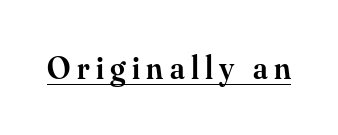
{"serif": "yes", "italic": "no", "bold": "semi", "weight": "semibold", "width": "normal", "stroke_contrast": "medium", "x_height": "small", "monospaced": "no", "underline": "yes", "letter_spacing": "wide", "letter_spacing_em": 0.2, "glyph_px": 32}
